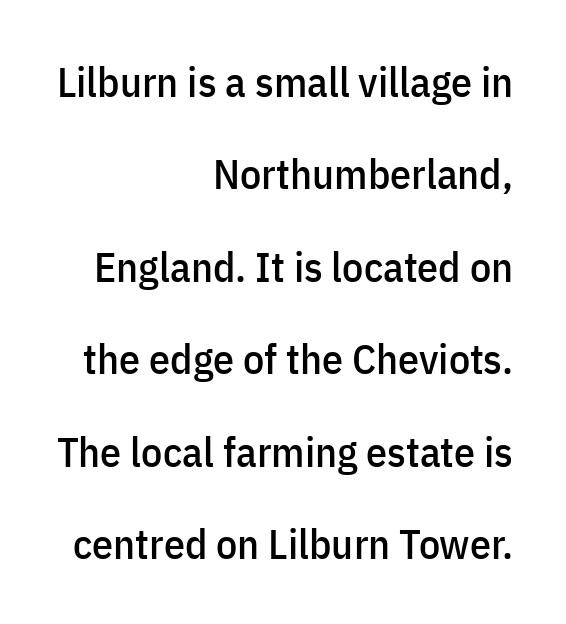
{"serif": "no", "italic": "no", "width": "condensed", "stroke_contrast": "low", "x_height": "medium", "monospaced": "no", "underline": "no", "align": "right", "line_spacing": "loose", "line_spacing_ratio": 2.2, "letter_spacing": "normal", "letter_spacing_em": 0.0, "glyph_px": 42}
